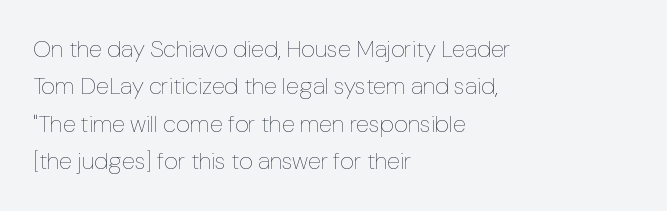
Evenly set lines give the paragraph a standard silhouette. Here the glyphs are tracked normally, forming tight word shapes. Rule under the text: the space is simply empty. Italic? Not at all — the glyphs are vertical. These glyphs show unthickened strokes, regular width or finer.
